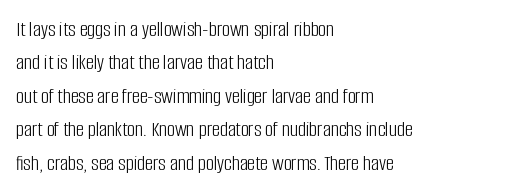
Summary of vertical rhythm: regular, with standard interline spacing. No extra ink here — the face is not bold. Quick note: not italic, upright. Horizontal alignment here is leftward, the default for most running prose.
